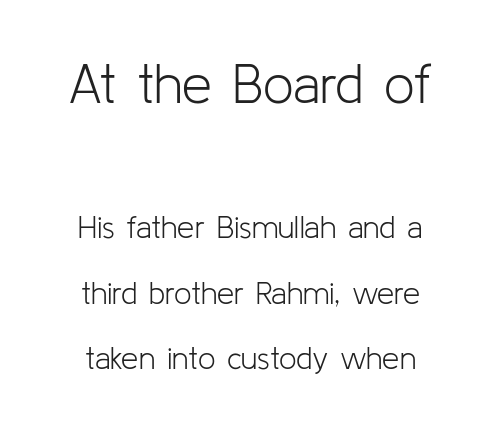
The image shows 54 px light sans-serif type, upright; set loose line spacing (2.11x), normal letter spacing, not underlined; the first (top) block is 1.74x larger; low stroke contrast and a medium x-height.
